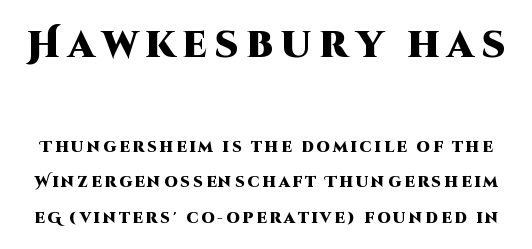
{"serif": "no", "italic": "no", "bold": "yes", "weight": "heavy", "width": "normal", "stroke_contrast": "high", "x_height": "large", "monospaced": "no", "underline": "no", "line_spacing": "loose", "line_spacing_ratio": 2.36, "letter_spacing": "wide", "letter_spacing_em": 0.2, "larger_block": "first", "size_ratio": 2.47, "glyph_px": 37}
